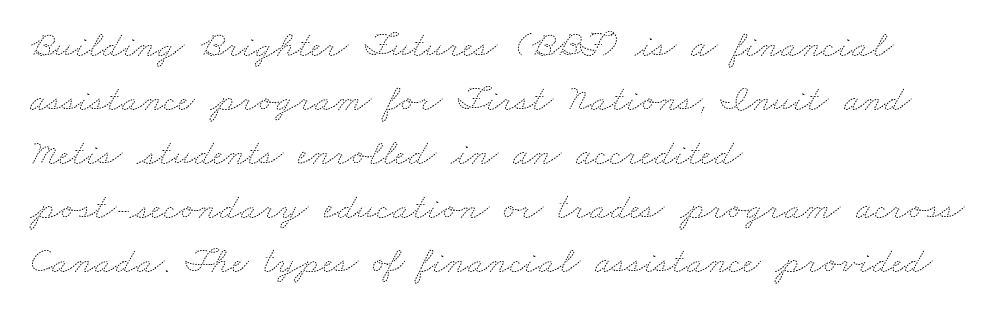
These lines keep a tight, regular rhythm from letter to letter. The cut favours lightness, reaching ordinary text weight at its darkest. Alignment: flush left. The lines sit at an ordinary, default distance from one another. Spacing verdict: proportional, widths tailored to each character. Letters rest on an invisible, unmarked baseline.
